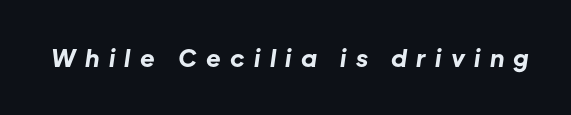
The image shows 24 px bold type, italic (leaning right); set unusually wide letter spacing (+0.39 em), not underlined.
